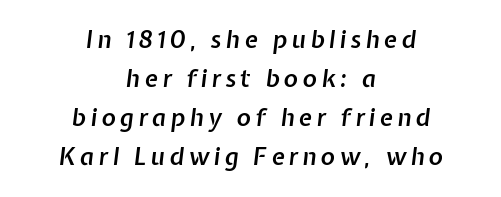
The image shows 24 px text type, italic (leaning right); set centered, normal line spacing (1.63x), not underlined.
